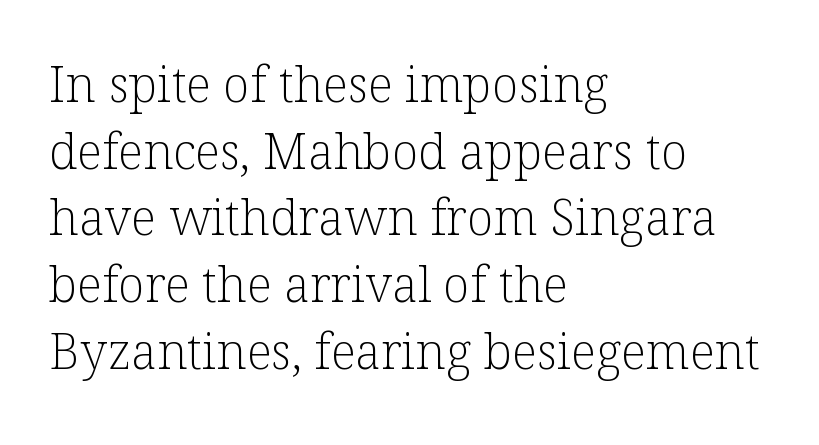
{"serif": "yes", "italic": "no", "bold": "no", "weight": "light", "width": "normal", "stroke_contrast": "low", "x_height": "medium", "monospaced": "no", "underline": "no", "align": "left", "line_spacing": "normal", "line_spacing_ratio": 1.36, "letter_spacing": "normal", "letter_spacing_em": 0.0, "glyph_px": 49}
